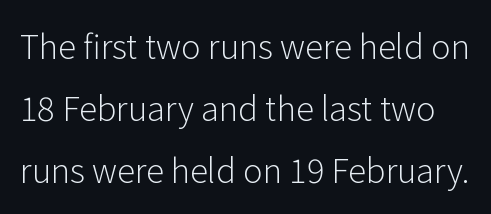
Q: Is the text bold? A: No.
Q: Is the text italic (slanted)? A: No, it is upright.
Q: Is the typeface a serif or a sans-serif typeface? A: Sans-serif.
Q: Is the text underlined? A: No.
Q: Is the spacing between letters normal or unusually wide? A: Normal.
Q: Width (condensed, normal, or wide)? A: Normal.
Q: Stroke contrast? A: Low.
Q: x-height? A: Medium.
Q: Monospaced? A: No.
